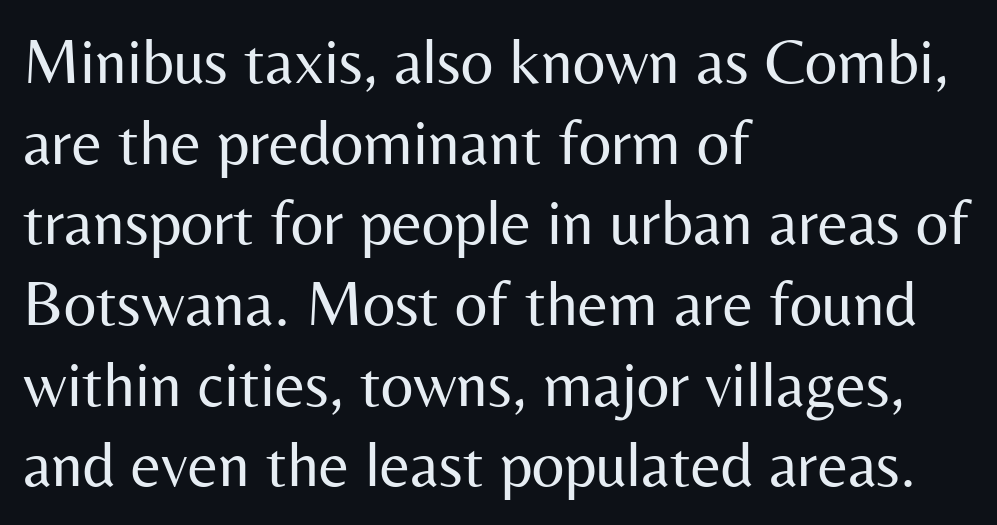
{"serif": "no", "italic": "no", "bold": "no", "weight": "regular", "width": "normal", "stroke_contrast": "medium", "x_height": "medium", "monospaced": "no", "underline": "no", "align": "left", "line_spacing": "normal", "line_spacing_ratio": 1.26, "letter_spacing": "normal", "letter_spacing_em": 0.0, "glyph_px": 64}
